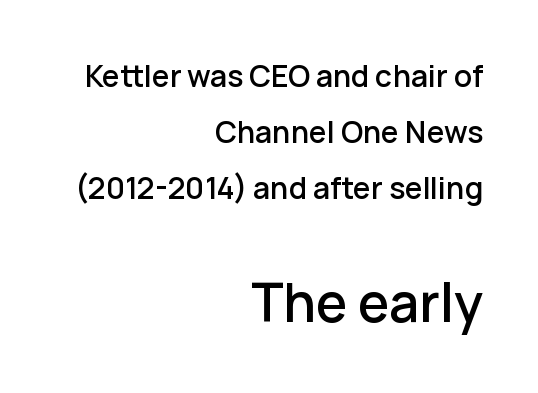
{"serif": "no", "italic": "no", "width": "normal", "stroke_contrast": "low", "x_height": "medium", "monospaced": "no", "underline": "no", "align": "right", "line_spacing_ratio": 1.86, "letter_spacing": "normal", "letter_spacing_em": 0.0, "larger_block": "second", "size_ratio": 1.77, "glyph_px": 53}
